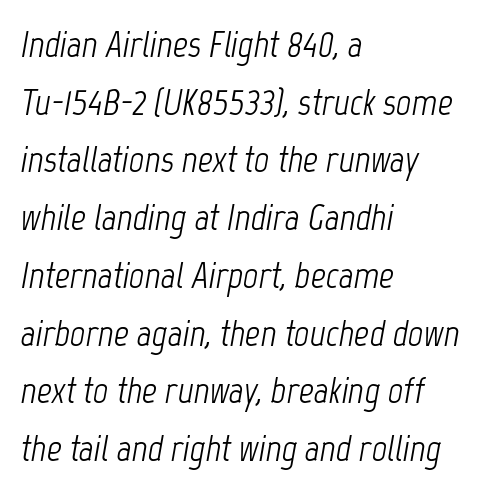
Q: Is the text bold? A: No.
Q: Is the text italic (slanted)? A: Yes, it leans right by about 12 degrees.
Q: Is the text underlined? A: No.
Q: How is the paragraph aligned? A: Left-aligned.
Q: Is the spacing between letters normal or unusually wide? A: Normal.
Q: Is the spacing between lines tight, normal or loose? A: Normal.
Q: Width (condensed, normal, or wide)? A: Condensed.
Q: Stroke contrast? A: Low.
Q: x-height? A: Medium.
Q: Monospaced? A: No.
